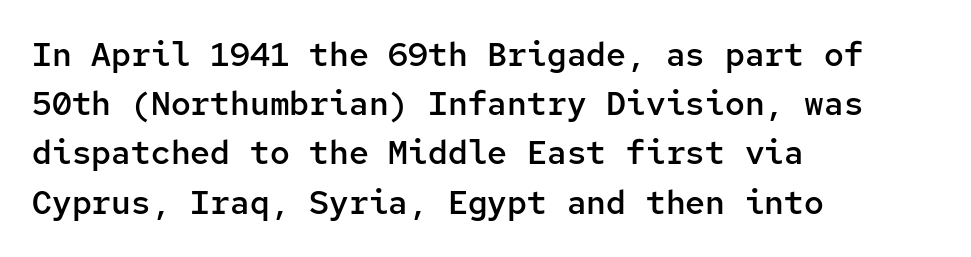
The image shows 33 px semibold sans-serif type, upright, monospaced; set left-aligned, normal line spacing (1.49x), normal letter spacing, not underlined; low stroke contrast and a medium x-height.
